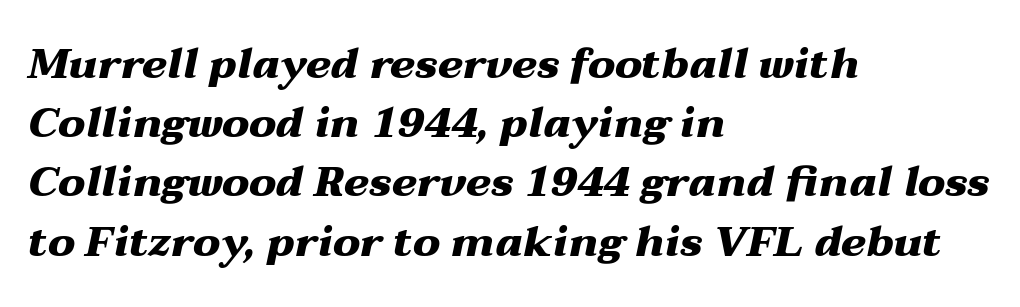
Look at the stroke-to-counter ratio: heavy, a bold. The rows are spaced the way most documents space them. Observe the lean: these are italic letterforms. Does the copy run flush right? No — it runs flush left. Honestly, the letter spacing is just normal — you wouldn't notice it.
